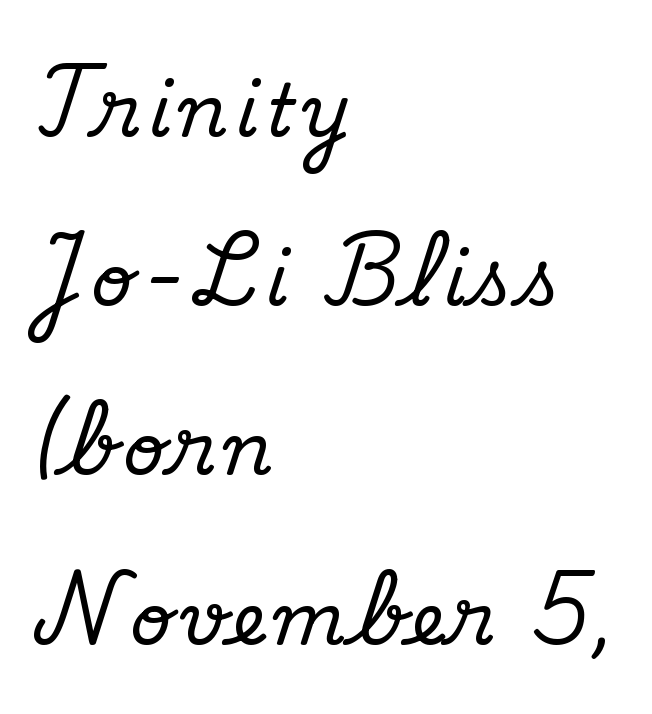
Students, observe: this is what heavily led, spacious text looks like. Looks like regular typesetting: each glyph gets only the width it needs. This rendering employs a face with finishing strokes, i.e., a serif.
